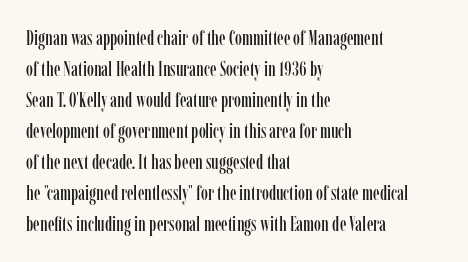
Layout note: lines flush left. Designer's note — italics off, roman on. The baseline area is clear. Reading down the column, the eye jumps a familiar distance to each next line. Default kerning and tracking; the words read as compact shapes.
